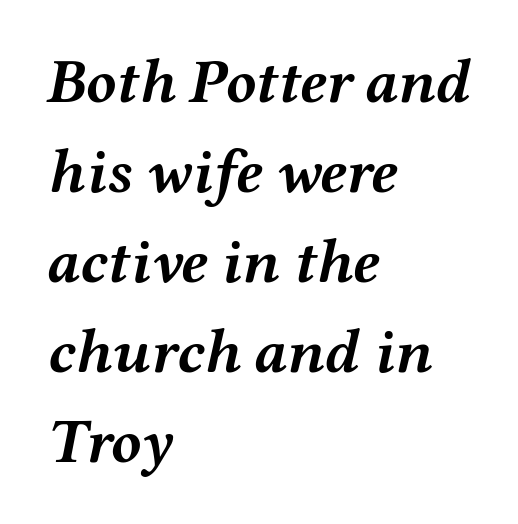
Here the designer chose a conventional face with non-uniform glyph widths. Heavy, bold letterforms. Caption: standard tracking, unaltered. Each line starts at the same left margin while the right side varies.
